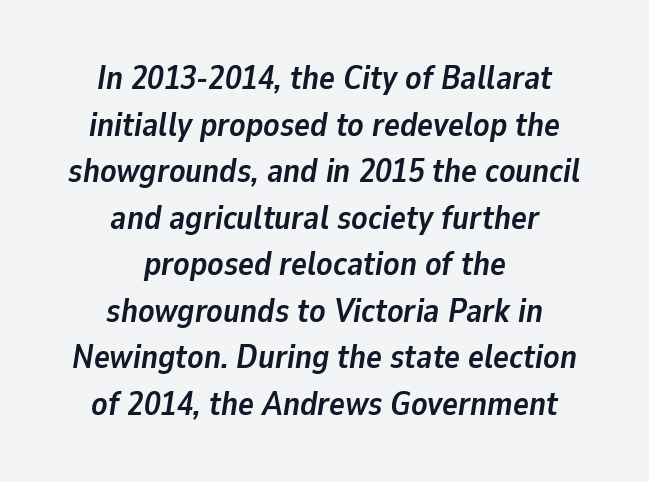
{"italic": "yes", "lean": "right", "slant_degrees": 9, "bold": "yes", "weight": "semibold", "width": "normal", "stroke_contrast": "low", "x_height": "medium", "monospaced": "no", "underline": "no", "align": "center", "line_spacing": "normal", "line_spacing_ratio": 1.41, "letter_spacing": "normal", "letter_spacing_em": 0.0, "glyph_px": 33}
